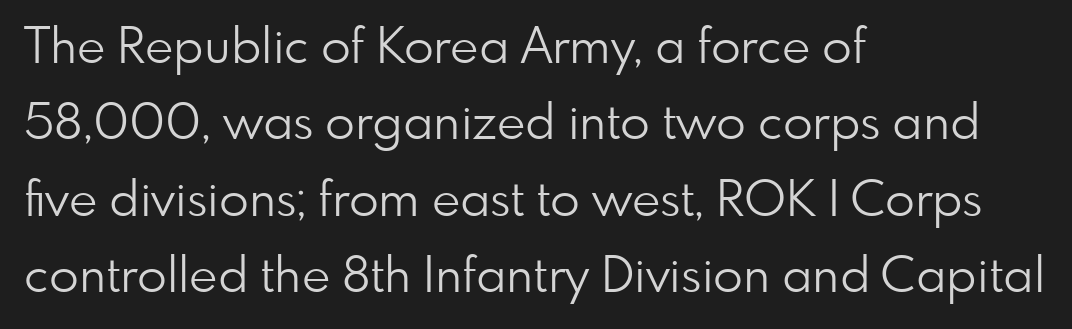
{"serif": "no", "italic": "no", "bold": "no", "weight": "light", "width": "normal", "stroke_contrast": "low", "x_height": "small", "monospaced": "no", "underline": "no", "align": "left", "line_spacing": "normal", "line_spacing_ratio": 1.56, "letter_spacing": "normal", "letter_spacing_em": 0.0, "glyph_px": 49}
